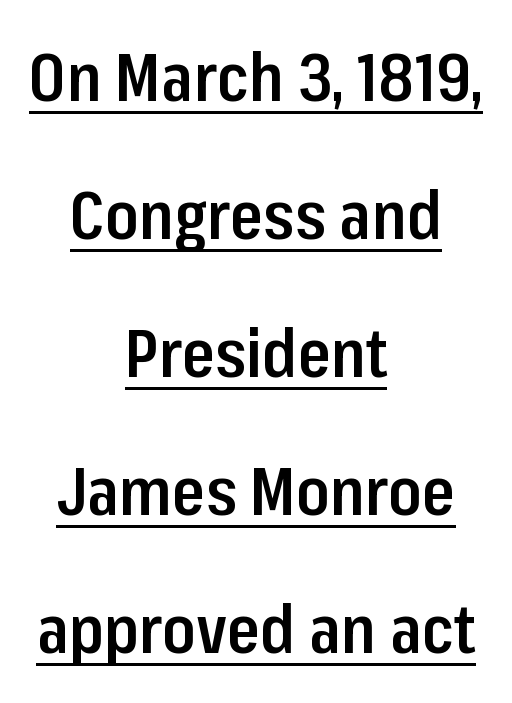
{"serif": "no", "italic": "no", "bold": "semi", "weight": "semibold", "width": "condensed", "stroke_contrast": "low", "x_height": "medium", "monospaced": "no", "underline": "yes", "align": "center", "line_spacing": "loose", "line_spacing_ratio": 2.06, "letter_spacing": "normal", "letter_spacing_em": 0.0, "glyph_px": 67}
